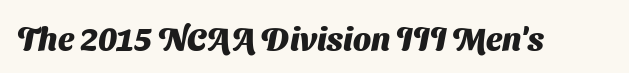
The image shows 32 px heavy sans-serif type; set normal letter spacing, not underlined; medium stroke contrast and a medium x-height.
